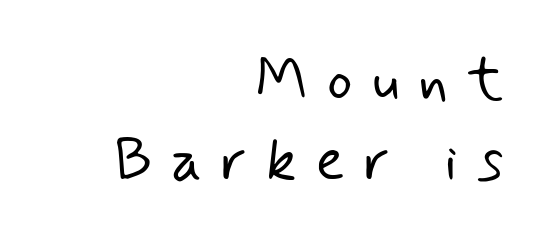
{"serif": "no", "bold": "no", "weight": "light", "width": "normal", "stroke_contrast": "low", "x_height": "small", "monospaced": "no", "underline": "no", "align": "right", "line_spacing": "normal", "line_spacing_ratio": 1.33, "letter_spacing": "wide", "letter_spacing_em": 0.32, "glyph_px": 60}
